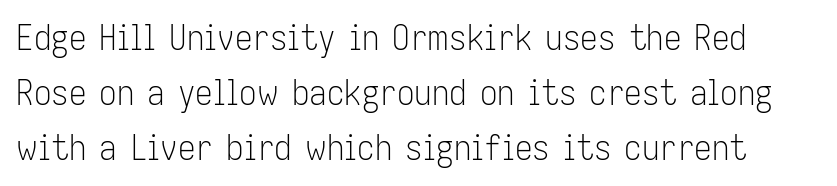
The image shows 35 px light, condensed sans-serif type, upright; set normal line spacing (1.57x), normal letter spacing, not underlined; low stroke contrast and a medium x-height.
